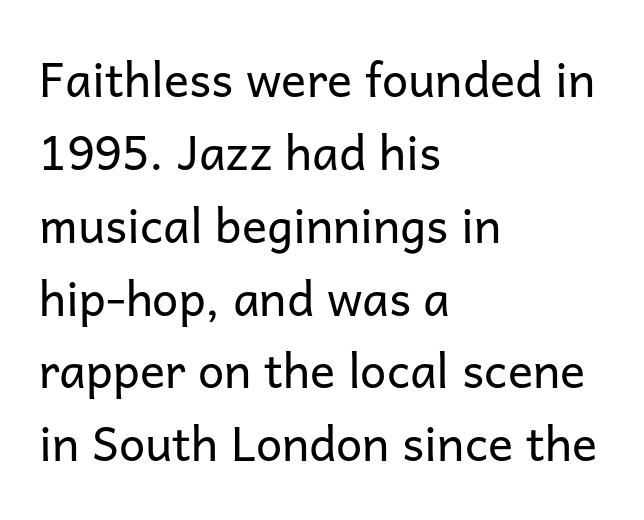
The image shows 47 px regular-weight sans-serif type, upright; set left-aligned, normal line spacing (1.55x), normal letter spacing, not underlined; low stroke contrast and a medium x-height.
